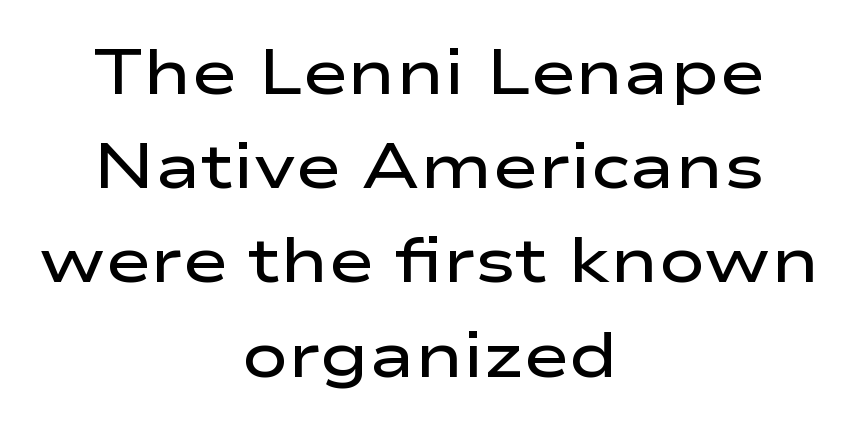
The image shows 62 px semibold, wide sans-serif type, upright; set centered, normal line spacing (1.52x), normal letter spacing, not underlined; low stroke contrast and a medium x-height.
